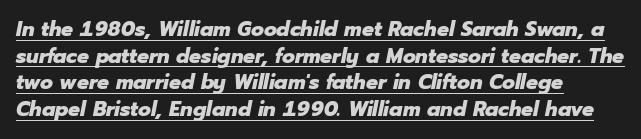
The image shows 21 px bold type, italic (leaning right); set left-aligned, normal line spacing (1.27x), normal letter spacing, underlined.
